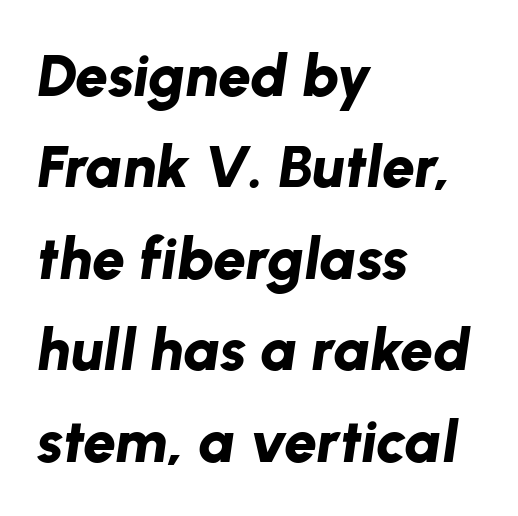
The image shows 59 px bold type, italic (leaning right); set left-aligned, normal line spacing (1.55x), normal letter spacing, not underlined; low stroke contrast and a medium x-height.
